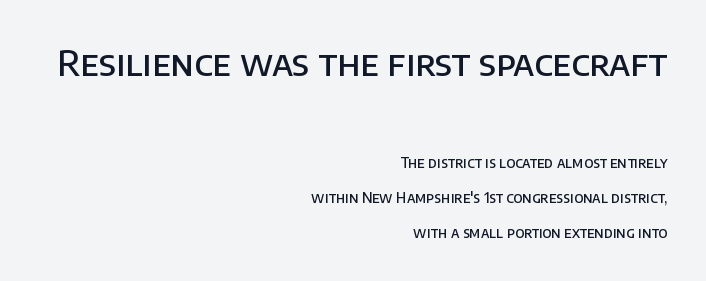
{"serif": "no", "italic": "no", "bold": "semi", "weight": "semibold", "width": "normal", "stroke_contrast": "low", "x_height": "large", "monospaced": "no", "underline": "no", "align": "right", "line_spacing": "loose", "line_spacing_ratio": 2.47, "letter_spacing": "normal", "letter_spacing_em": 0.0, "larger_block": "first", "size_ratio": 2.5, "glyph_px": 35}
